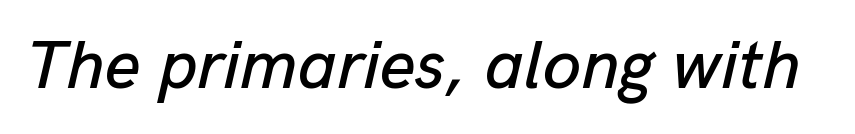
{"italic": "yes", "lean": "right", "slant_degrees": 13, "width": "normal", "stroke_contrast": "low", "x_height": "medium", "monospaced": "no", "underline": "no", "letter_spacing": "normal", "letter_spacing_em": 0.0, "glyph_px": 69}
